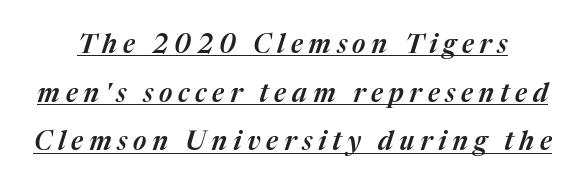
{"italic": "yes", "lean": "right", "slant_degrees": 17, "underline": "yes", "line_spacing_ratio": 1.87, "letter_spacing": "wide", "letter_spacing_em": 0.22, "glyph_px": 26}
